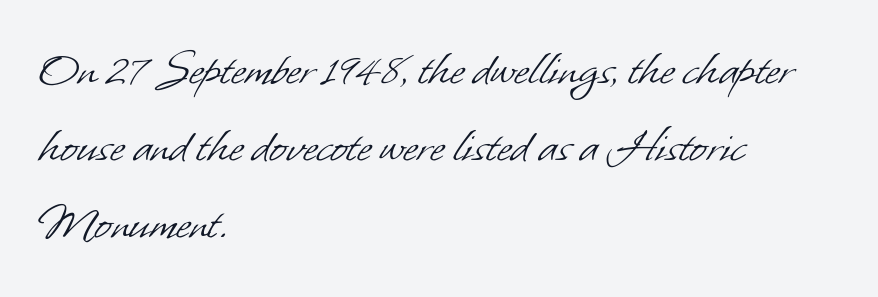
This rendering employs a face without finishing strokes, i.e., a sans-serif. A typesetter would call this leading conventional body-copy spacing. Caption: multi-line text, flush left, ragged right. There is no visible air inserted between adjacent glyphs.
